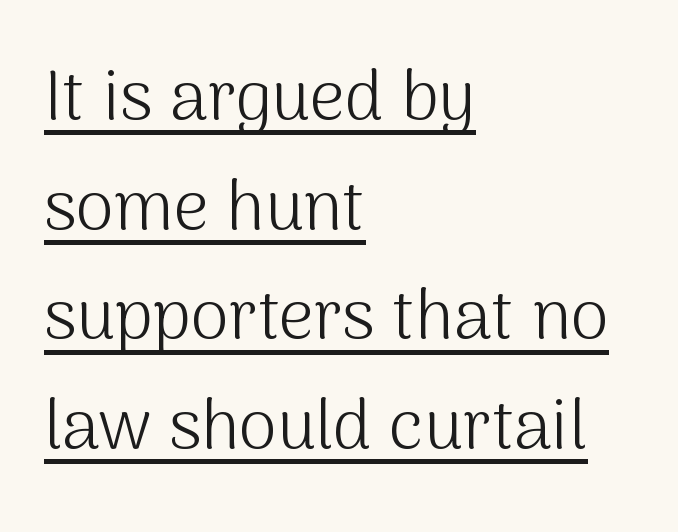
The image shows 69 px light sans-serif type, upright; set left-aligned, normal line spacing (1.59x), normal letter spacing, underlined; medium stroke contrast and a medium x-height.
